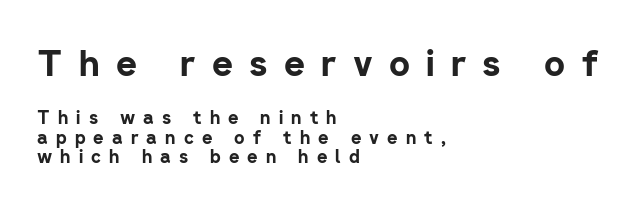
In terms of posture, this sample is upright. This block would grow much taller if given ordinary leading; it's compressed now. Weight check: bold — yes, fully. The typesetter chose a ragged-right arrangement here.
